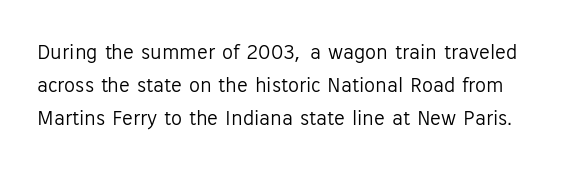
Q: Is the text bold? A: No.
Q: Is the text italic (slanted)? A: No, it is upright.
Q: Is the text underlined? A: No.
Q: Is the spacing between letters normal or unusually wide? A: Normal.
Q: Is the spacing between lines tight, normal or loose? A: Normal.
